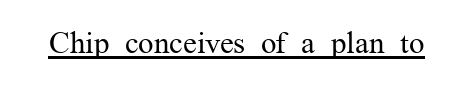
Q: Is the text bold? A: No.
Q: Is the text italic (slanted)? A: No, it is upright.
Q: Is the typeface a serif or a sans-serif typeface? A: Serif.
Q: Is the text underlined? A: Yes.
Q: Is the spacing between letters normal or unusually wide? A: Normal.
Q: Width (condensed, normal, or wide)? A: Normal.
Q: Stroke contrast? A: Medium.
Q: x-height? A: Medium.
Q: Monospaced? A: No.
